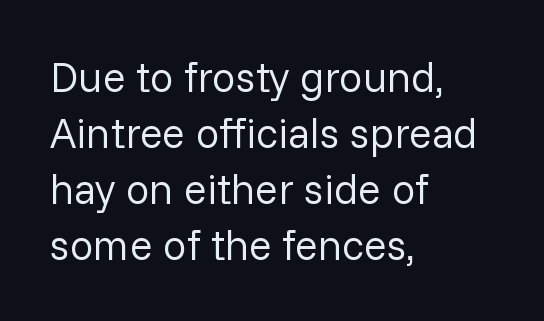
The image shows 42 px regular-weight sans-serif type, upright; set left-aligned, normal line spacing (1.33x), normal letter spacing, not underlined; low stroke contrast and a medium x-height.
